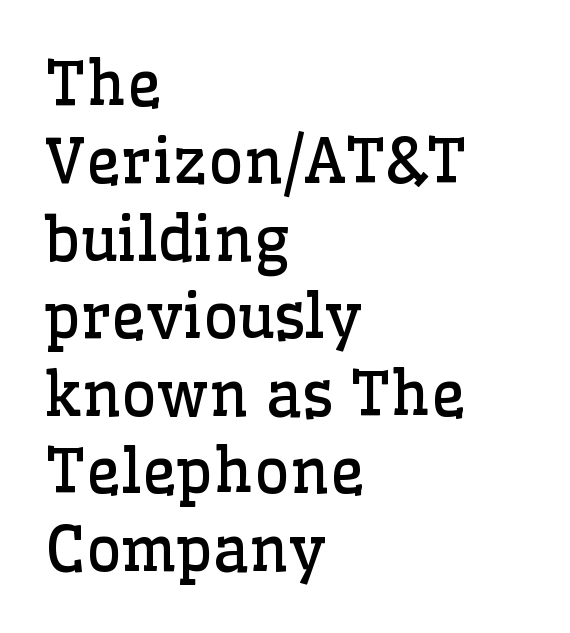
This sample uses a serif face. The strokes carry an ordinary text weight at most. When letters stand straight like this, we call the style roman or upright. How are the letters spaced? Ordinarily, with no added tracking.
